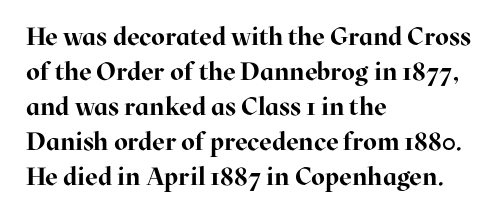
The image shows 25 px bold type, upright; set left-aligned, normal line spacing (1.4x), normal letter spacing, not underlined.
